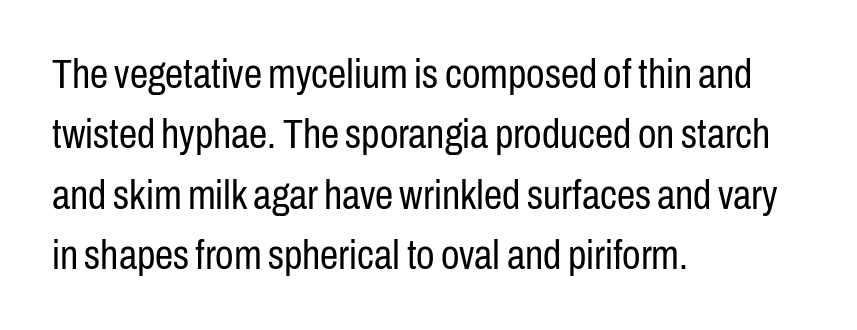
Q: Is the text bold? A: No.
Q: Is the text italic (slanted)? A: No, it is upright.
Q: Is the typeface a serif or a sans-serif typeface? A: Sans-serif.
Q: Is the text underlined? A: No.
Q: How is the paragraph aligned? A: Left-aligned.
Q: Is the spacing between letters normal or unusually wide? A: Normal.
Q: Is the spacing between lines tight, normal or loose? A: Normal.
Q: Width (condensed, normal, or wide)? A: Condensed.
Q: Stroke contrast? A: Low.
Q: x-height? A: Medium.
Q: Monospaced? A: No.
